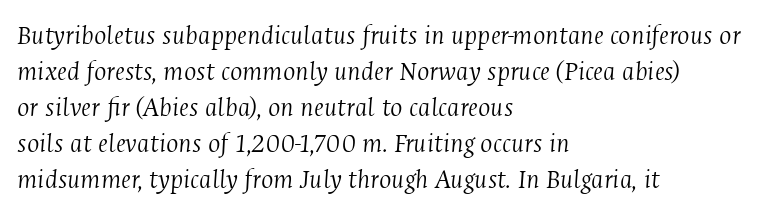
Q: Is the text bold? A: No.
Q: Is the text italic (slanted)? A: Yes, it leans right by about 4 degrees.
Q: Is the typeface a serif or a sans-serif typeface? A: Serif.
Q: Is the text underlined? A: No.
Q: How is the paragraph aligned? A: Left-aligned.
Q: Is the spacing between letters normal or unusually wide? A: Normal.
Q: Width (condensed, normal, or wide)? A: Condensed.
Q: Stroke contrast? A: Medium.
Q: x-height? A: Medium.
Q: Monospaced? A: No.
